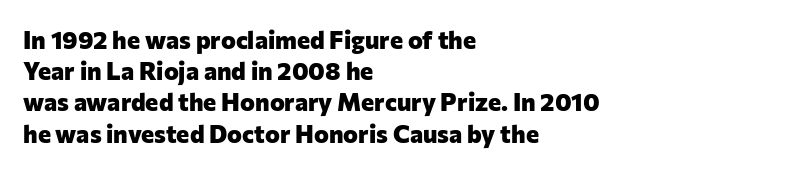
Caption: standard tracking, unaltered. Weight: bold. Line beginnings align vertically; line endings do not. The type sits square on the baseline with zero lean.
